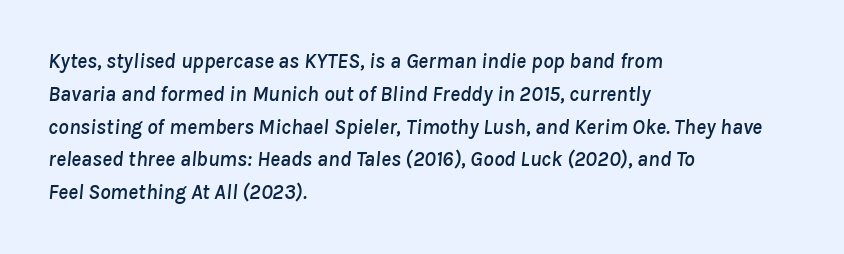
The image shows 21 px text type, italic (leaning right); set left-aligned, normal line spacing (1.56x), normal letter spacing, not underlined.
